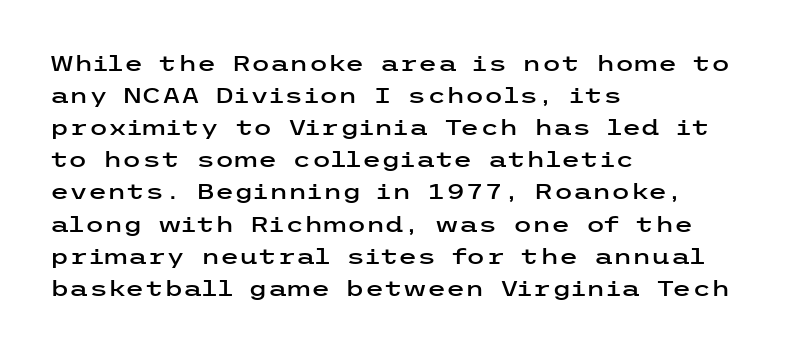
{"italic": "no", "underline": "no", "align": "left", "line_spacing": "normal", "line_spacing_ratio": 1.46, "letter_spacing": "normal", "letter_spacing_em": 0.0, "glyph_px": 22}
